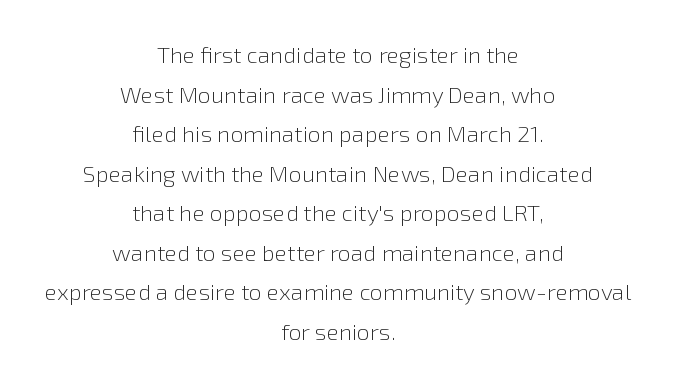
Descenders are the only things crossing below the line. The horizontal fit of the characters is conventional and even. Unlike italic type, these characters show no tilt at all. Horizontally, the lines are justified to the midpoint only.
